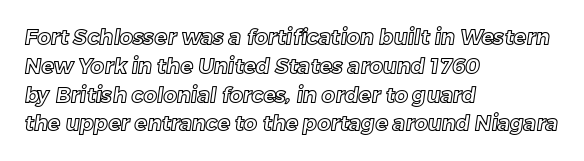
{"underline": "no", "align": "left", "line_spacing": "normal", "line_spacing_ratio": 1.37, "letter_spacing": "normal", "letter_spacing_em": 0.0, "glyph_px": 21}
